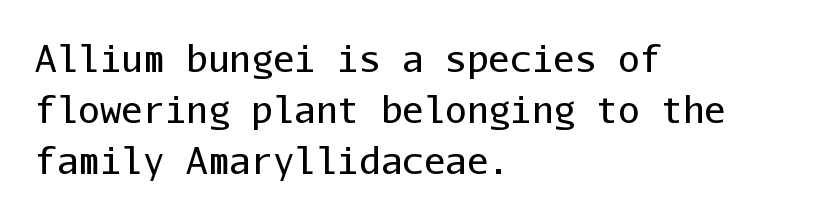
Q: Is the text bold? A: No.
Q: Is the text italic (slanted)? A: No, it is upright.
Q: Is the typeface a serif or a sans-serif typeface? A: Sans-serif.
Q: Is the text underlined? A: No.
Q: How is the paragraph aligned? A: Left-aligned.
Q: Is the spacing between letters normal or unusually wide? A: Normal.
Q: Is the spacing between lines tight, normal or loose? A: Normal.
Q: Width (condensed, normal, or wide)? A: Normal.
Q: Stroke contrast? A: Low.
Q: x-height? A: Medium.
Q: Monospaced? A: Yes.
